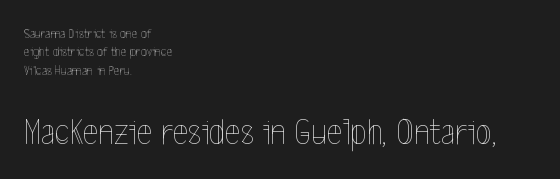
The image shows 37 px thin, condensed type, upright; set left-aligned, normal line spacing (1.31x), normal letter spacing, not underlined; the second (bottom) block is 2.64x larger; a medium x-height.
